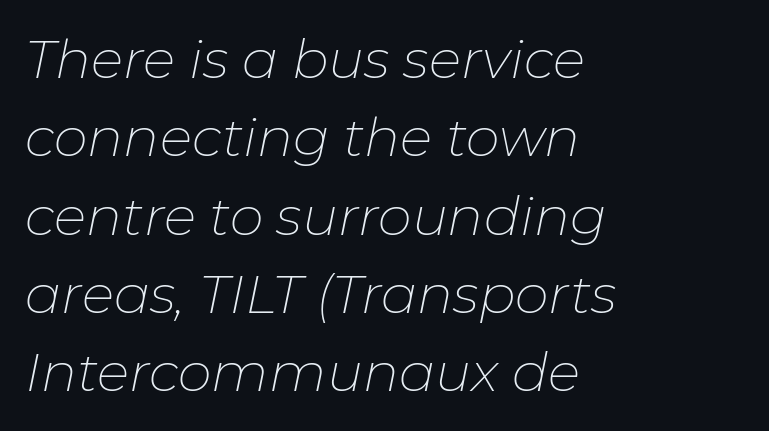
The rendering applies a slant to the glyphs. Weight: in the light-to-regular range. Teacher's note: observe the even left margin — that is flush-left alignment. These lines are rendered in a variable-pitch font. Quick note: underline off. Look at the tracking — it's just the regular setting, nothing added.
